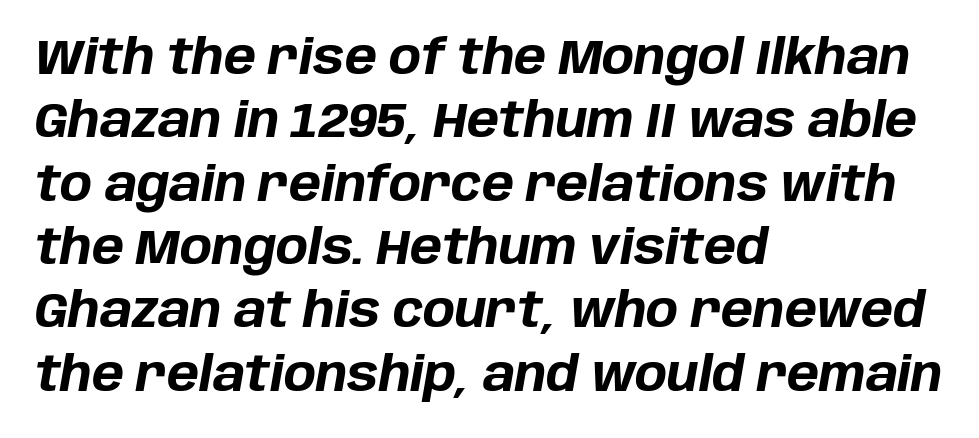
The image shows 48 px bold type, italic (leaning right); set left-aligned, normal line spacing (1.32x), normal letter spacing, not underlined; low stroke contrast and a large x-height.
